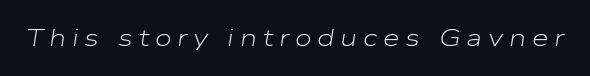
{"italic": "yes", "lean": "right", "slant_degrees": 9, "bold": "no", "underline": "no", "letter_spacing": "wide", "letter_spacing_em": 0.24, "glyph_px": 24}
